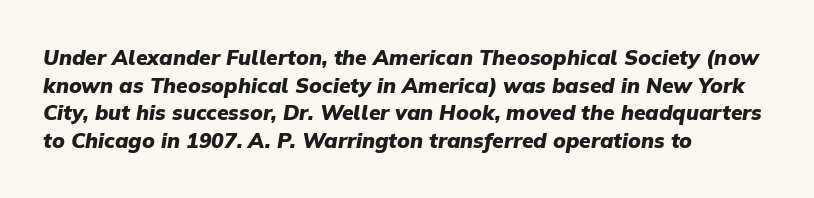
The image shows 21 px bold type, italic (leaning right); set left-aligned, normal line spacing (1.32x), normal letter spacing, not underlined.
